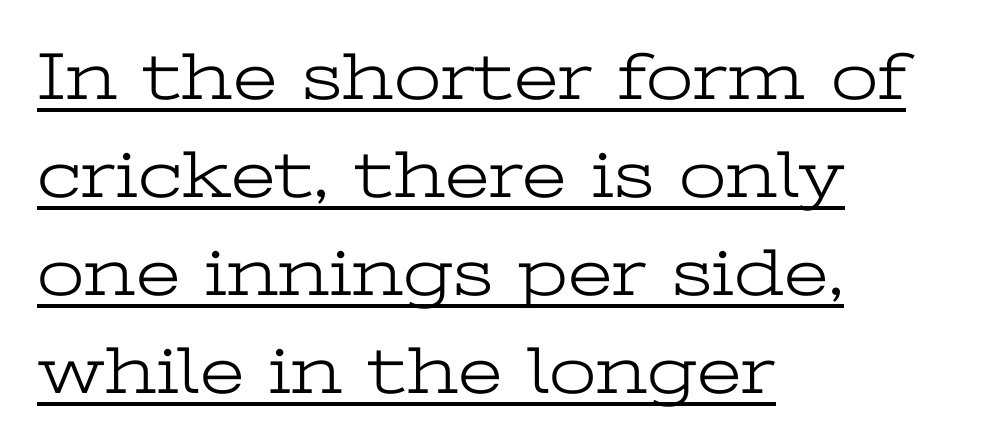
Q: Is the text bold? A: No.
Q: Is the text italic (slanted)? A: No, it is upright.
Q: Is the typeface a serif or a sans-serif typeface? A: Serif.
Q: Is the text underlined? A: Yes.
Q: How is the paragraph aligned? A: Left-aligned.
Q: Is the spacing between letters normal or unusually wide? A: Normal.
Q: Is the spacing between lines tight, normal or loose? A: Normal.
Q: Width (condensed, normal, or wide)? A: Wide.
Q: Stroke contrast? A: Low.
Q: x-height? A: Medium.
Q: Monospaced? A: No.
